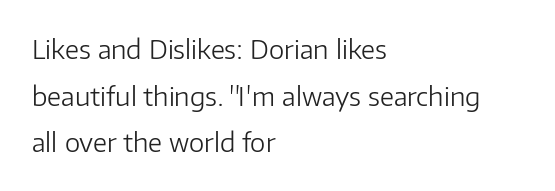
The image shows 26 px text type, upright; set left-aligned, line spacing 1.79x, normal letter spacing, not underlined.
